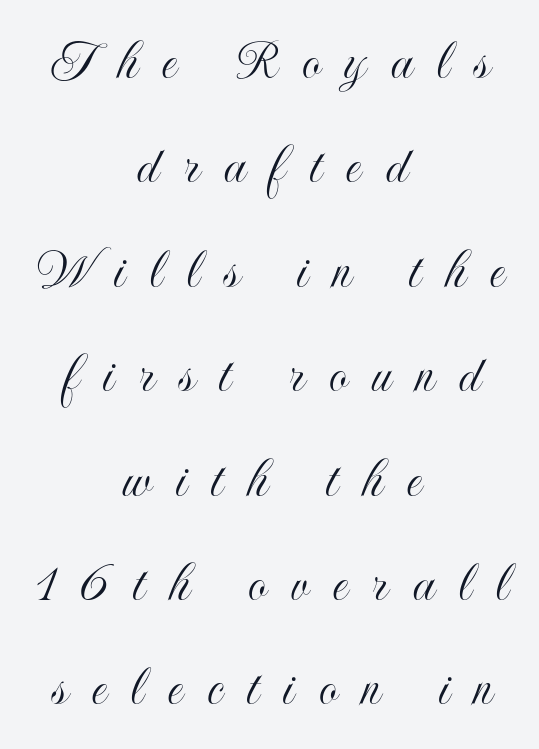
The rendering uses natural spacing where letterforms have individual widths. A centered setting, common on invitations and titles, is used for this passage. Students, note that the glyphs here are deliberately spaced far apart. The words here are not underlined.
